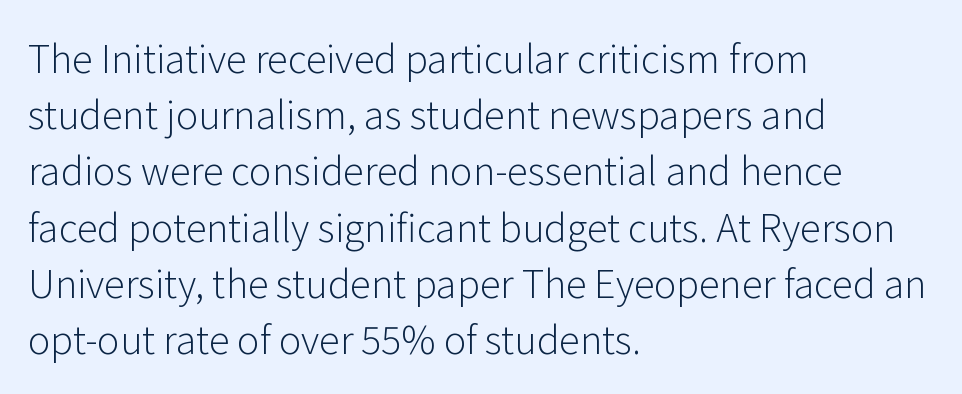
The image shows 38 px light sans-serif type, upright; set left-aligned, normal line spacing (1.48x), normal letter spacing, not underlined; low stroke contrast and a medium x-height.
